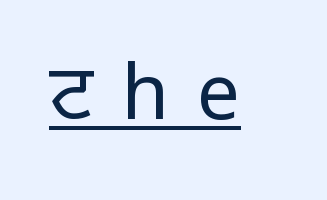
The image shows 76 px regular-weight sans-serif type, upright; set unusually wide letter spacing (+0.38 em), underlined; low stroke contrast and a medium x-height.
